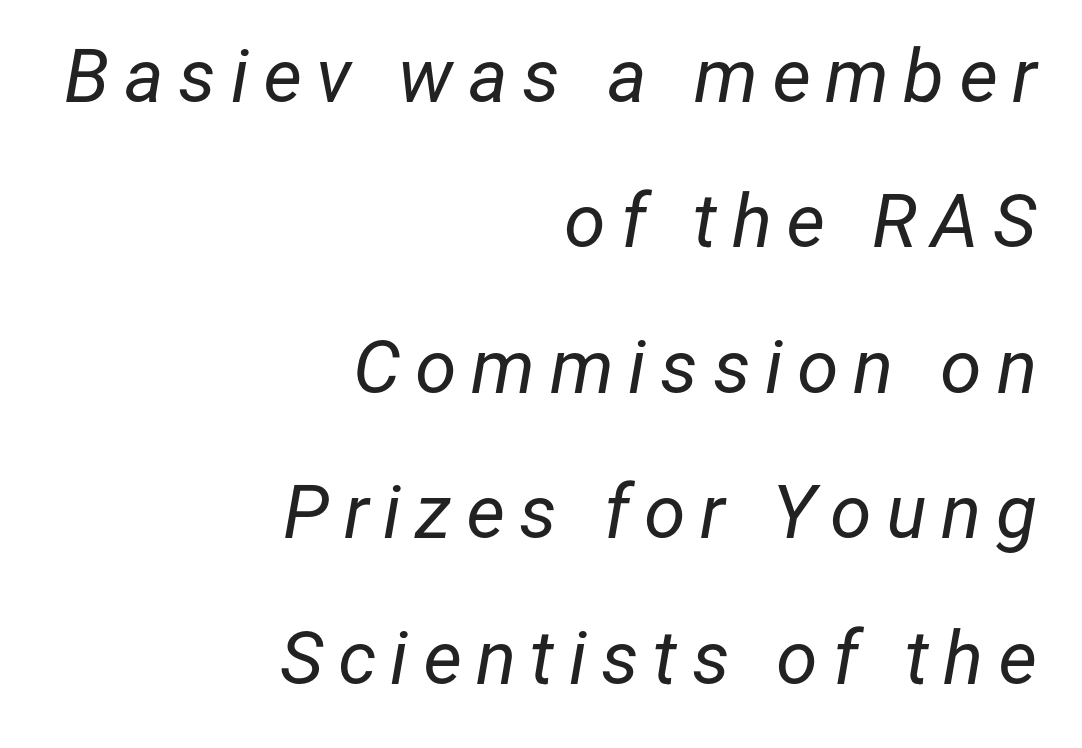
The image shows 75 px regular-weight type, italic (leaning right); set right-aligned, loose line spacing (1.94x), not underlined; low stroke contrast and a medium x-height.
